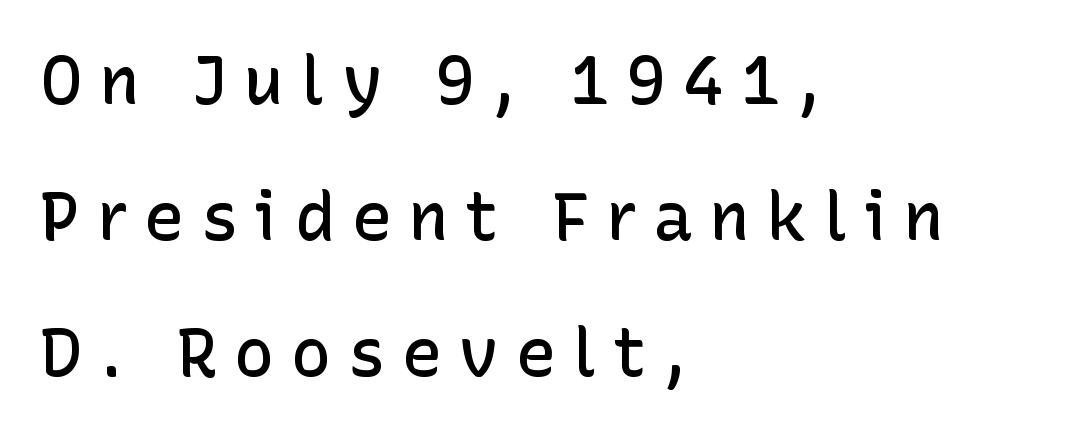
Q: Is the text bold? A: Semi-bold.
Q: Is the text italic (slanted)? A: No, it is upright.
Q: Is the typeface a serif or a sans-serif typeface? A: Sans-serif.
Q: Is the text underlined? A: No.
Q: How is the paragraph aligned? A: Left-aligned.
Q: Is the spacing between letters normal or unusually wide? A: Unusually wide.
Q: Is the spacing between lines tight, normal or loose? A: Loose.
Q: Width (condensed, normal, or wide)? A: Normal.
Q: Stroke contrast? A: Low.
Q: x-height? A: Medium.
Q: Monospaced? A: No.
